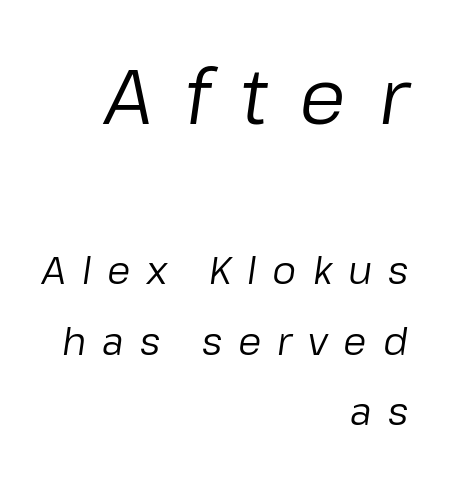
{"italic": "yes", "lean": "right", "slant_degrees": 8, "bold": "no", "weight": "regular", "width": "normal", "stroke_contrast": "low", "x_height": "medium", "monospaced": "no", "underline": "no", "align": "right", "line_spacing_ratio": 1.85, "letter_spacing": "wide", "letter_spacing_em": 0.42, "larger_block": "first", "size_ratio": 2.0, "glyph_px": 76}
